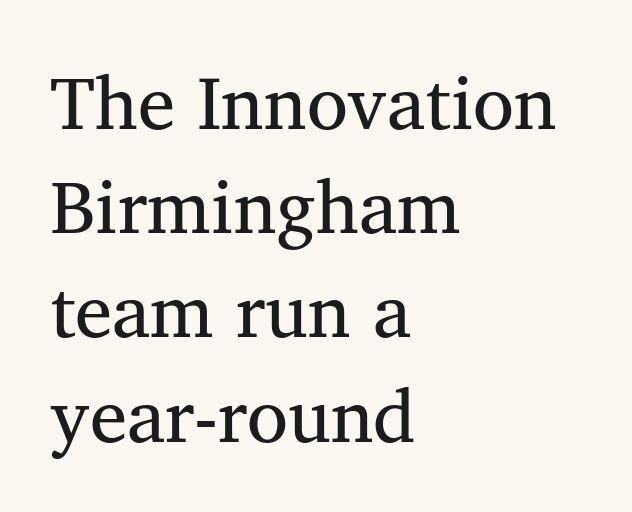
Each row of text sits above clean, open space. Characters follow at the spacing the type designer built in. Layout note: lines flush left. Regarding serifs, this sample has them. This sample uses an upright cut, with every glyph sitting square on the baseline. You could not count columns in this text — the font is proportionally spaced.
